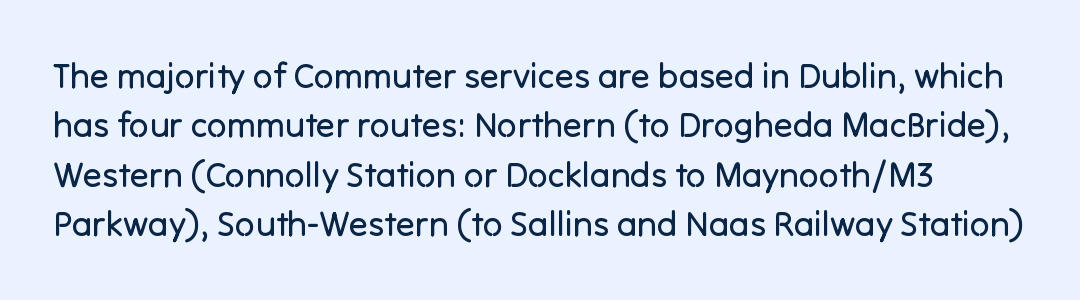
Italic: no, the glyphs are upright roman. Think of a printed novel: that variable character pitch is what you see here. Font category for this specimen: sans-serif. This block has exactly the height ordinary leading produces.
